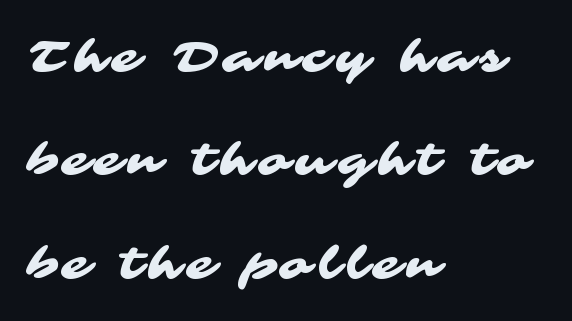
The image shows 44 px wide sans-serif type; set left-aligned, loose line spacing (2.35x), not underlined; medium stroke contrast and a medium x-height.
